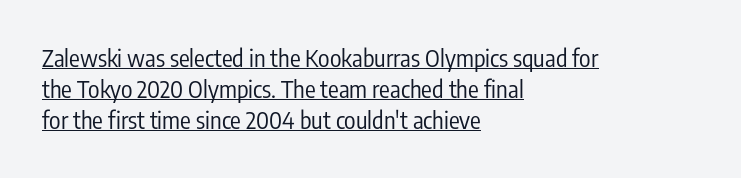
Layout note: lines flush left. Underline: present. Is there any slant? The stems are plumb. Stroke mass is kept to a normal reading level or below. Is the letter spacing exaggerated? No — it looks like the ordinary default. How would I describe the line gaps? Plain and ordinary.
